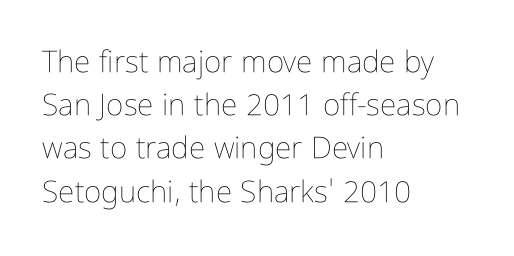
{"italic": "no", "bold": "no", "weight": "thin", "width": "condensed", "stroke_contrast": "low", "x_height": "medium", "monospaced": "no", "underline": "no", "align": "left", "line_spacing": "normal", "line_spacing_ratio": 1.44, "letter_spacing": "normal", "letter_spacing_em": 0.0, "glyph_px": 30}
